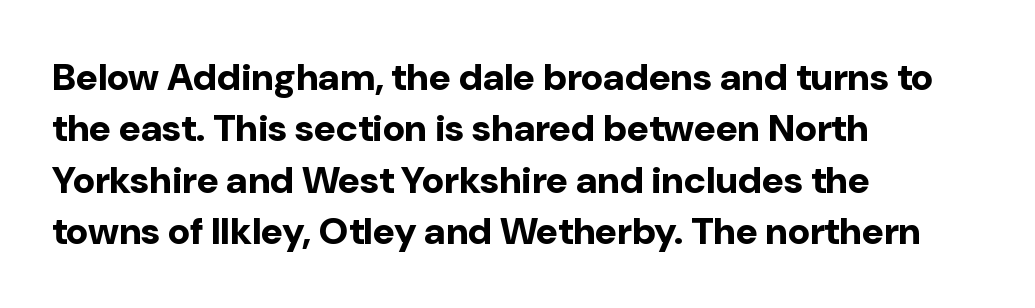
{"serif": "no", "italic": "no", "bold": "yes", "weight": "bold", "width": "normal", "stroke_contrast": "low", "x_height": "medium", "monospaced": "no", "underline": "no", "align": "left", "line_spacing": "normal", "line_spacing_ratio": 1.35, "letter_spacing": "normal", "letter_spacing_em": 0.0, "glyph_px": 38}
